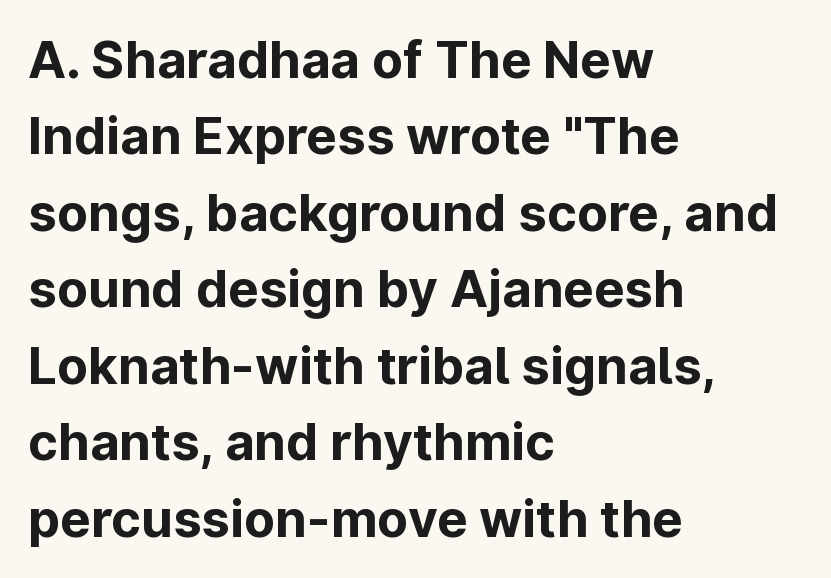
The image shows 51 px bold sans-serif type, upright; set left-aligned, normal line spacing (1.5x), normal letter spacing, not underlined; low stroke contrast and a medium x-height.
